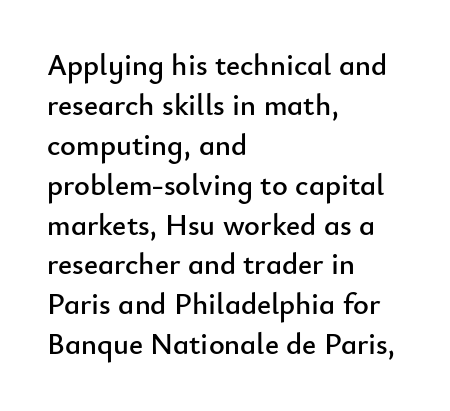
Vertically, the passage feels balanced, rows spaced as you'd expect. Think of a printed novel: that variable character pitch is what you see here. Examine the stroke ends and you'll find no serifs. No italicization has been applied; the sample stays upright. Anything drawn beneath the words? Only blank space.
